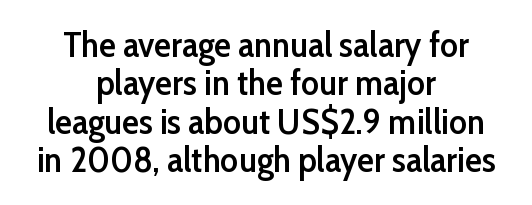
Both edges are ragged and mirror each other, which tells us the setting is centered. Every stem runs plumb, perpendicular to the baseline. This block would grow much taller if given ordinary leading; it's compressed now. This sample has the flowing, uneven cadence of proportional lettering. The typeface chosen for these lines omits serifs.
